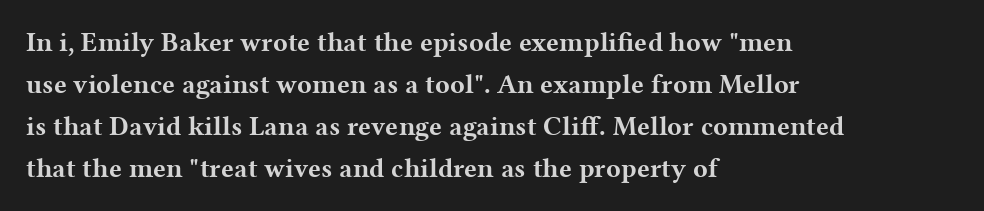
The image shows 27 px bold type, upright; set left-aligned, normal line spacing (1.56x), normal letter spacing, not underlined.
